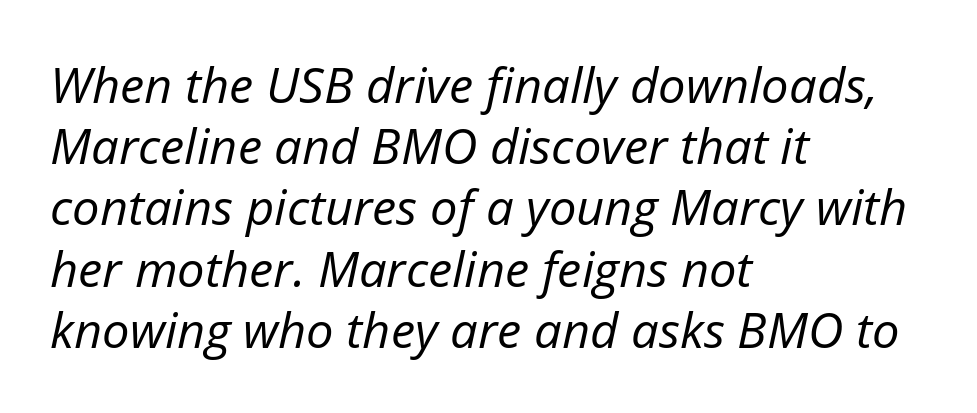
Q: Is the text bold? A: No.
Q: Is the text italic (slanted)? A: Yes, it leans right by about 12 degrees.
Q: Is the text underlined? A: No.
Q: How is the paragraph aligned? A: Left-aligned.
Q: Is the spacing between letters normal or unusually wide? A: Normal.
Q: Is the spacing between lines tight, normal or loose? A: Normal.
Q: Width (condensed, normal, or wide)? A: Normal.
Q: Stroke contrast? A: Low.
Q: x-height? A: Medium.
Q: Monospaced? A: No.
